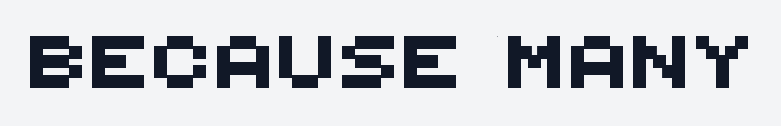
The image shows 52 px sans-serif type; set not underlined; medium stroke contrast and a large x-height.
